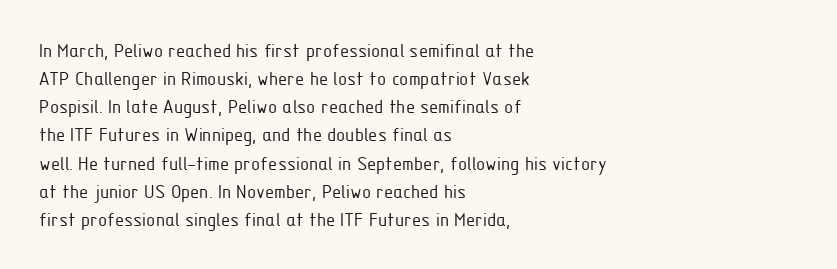
Visually the block forms a straight wall on the left and a jagged coastline on the right. Style check: upright. Bold? No — there's no thickening of the strokes. Notice how descenders clear the ascenders below comfortably — that's standard leading. Each word holds together tightly as a unit, with standard inter-letter gaps.
